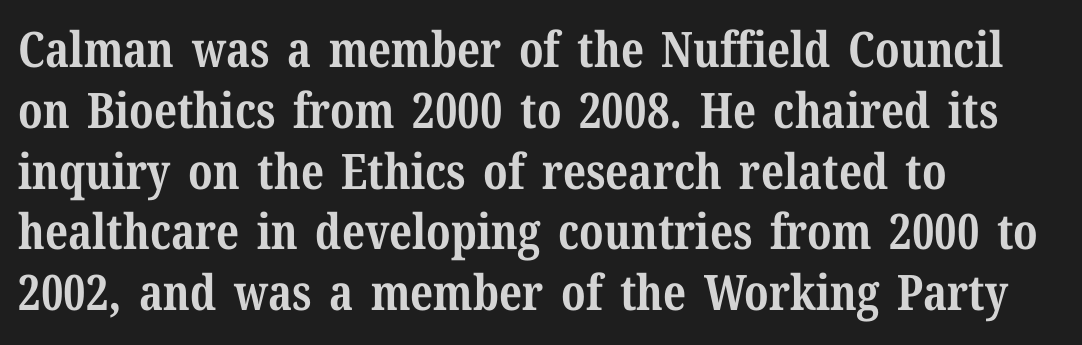
{"serif": "yes", "italic": "no", "bold": "yes", "weight": "bold", "width": "normal", "stroke_contrast": "medium", "x_height": "medium", "monospaced": "no", "underline": "no", "align": "left", "line_spacing_ratio": 1.24, "letter_spacing": "normal", "letter_spacing_em": 0.0, "glyph_px": 49}
